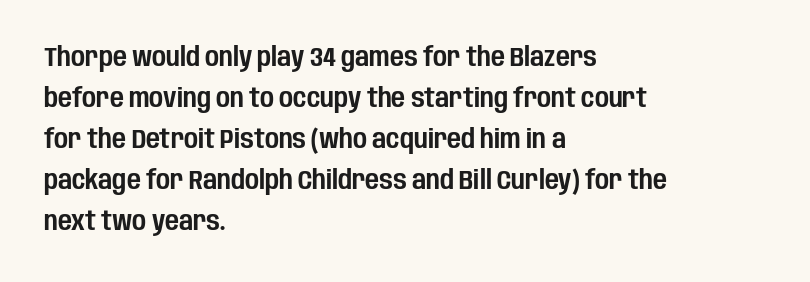
{"italic": "no", "underline": "no", "align": "left", "line_spacing": "normal", "line_spacing_ratio": 1.52, "letter_spacing": "normal", "letter_spacing_em": 0.0, "glyph_px": 27}
